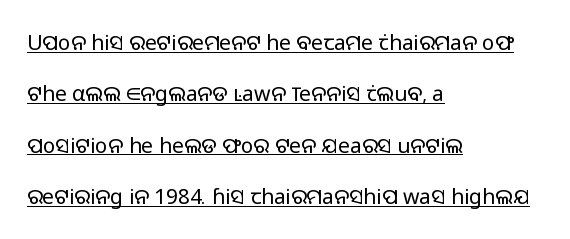
Q: Is the text bold? A: No.
Q: Is the text italic (slanted)? A: No, it is upright.
Q: Is the text underlined? A: Yes.
Q: How is the paragraph aligned? A: Left-aligned.
Q: Is the spacing between letters normal or unusually wide? A: Normal.
Q: Is the spacing between lines tight, normal or loose? A: Loose.
